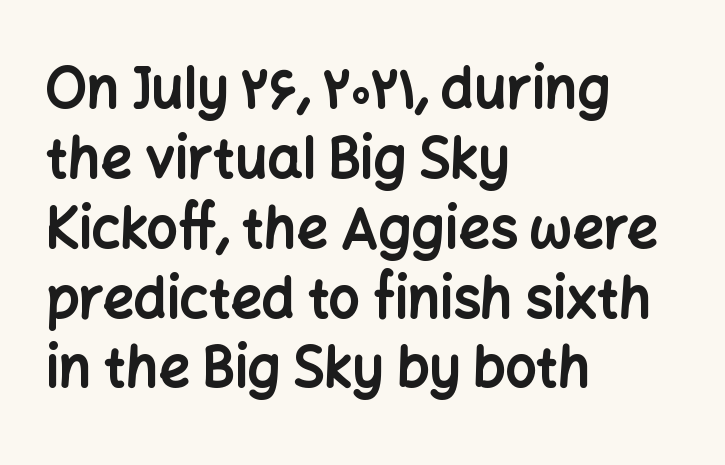
Q: Is the text bold? A: Yes.
Q: Is the text italic (slanted)? A: No, it is upright.
Q: Is the typeface a serif or a sans-serif typeface? A: Sans-serif.
Q: Is the text underlined? A: No.
Q: How is the paragraph aligned? A: Left-aligned.
Q: Is the spacing between letters normal or unusually wide? A: Normal.
Q: Is the spacing between lines tight, normal or loose? A: Normal.
Q: Width (condensed, normal, or wide)? A: Normal.
Q: Stroke contrast? A: Low.
Q: x-height? A: Medium.
Q: Monospaced? A: No.
